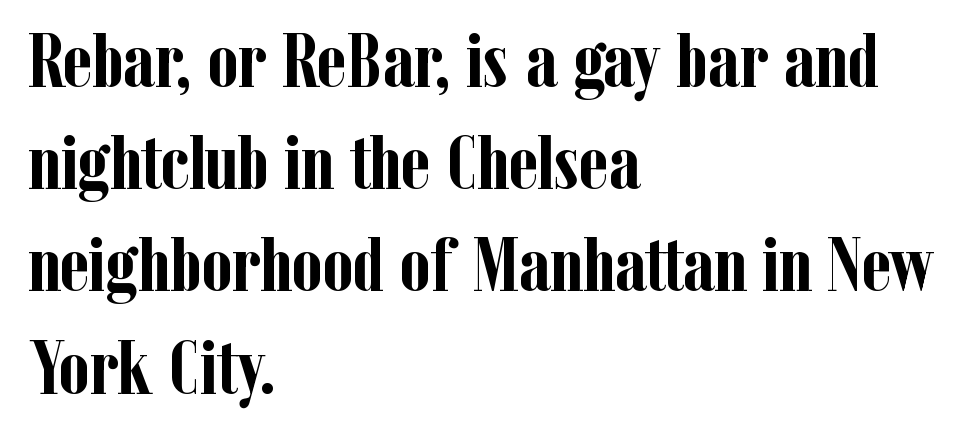
The image shows 78 px semibold, condensed serif type, upright; set left-aligned, normal line spacing (1.31x), normal letter spacing, not underlined; low stroke contrast and a medium x-height.
